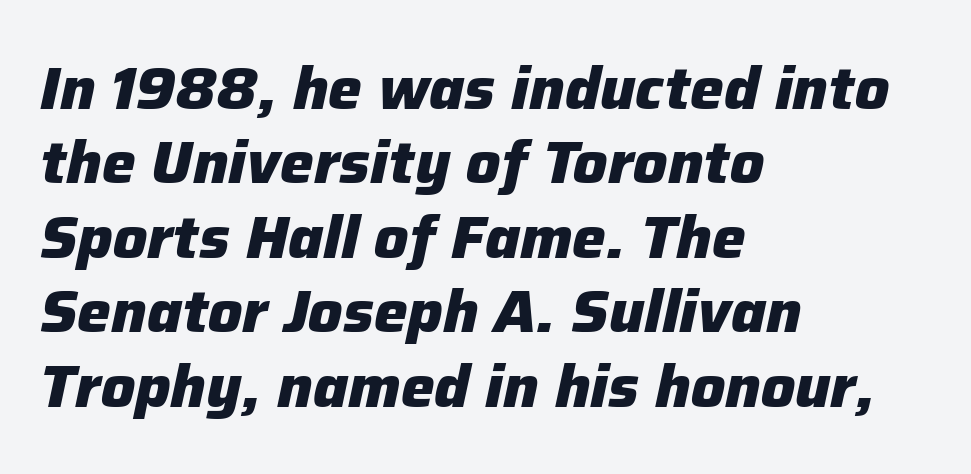
{"italic": "yes", "lean": "right", "slant_degrees": 12, "bold": "yes", "weight": "heavy", "width": "normal", "stroke_contrast": "low", "x_height": "medium", "monospaced": "no", "underline": "no", "align": "left", "line_spacing_ratio": 1.24, "letter_spacing": "normal", "letter_spacing_em": 0.0, "glyph_px": 60}
